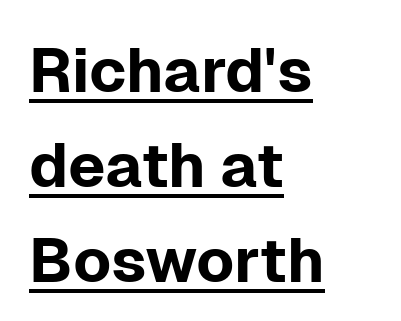
{"serif": "no", "italic": "no", "width": "normal", "stroke_contrast": "low", "x_height": "medium", "monospaced": "no", "underline": "yes", "align": "left", "line_spacing": "normal", "line_spacing_ratio": 1.53, "letter_spacing": "normal", "letter_spacing_em": 0.0, "glyph_px": 62}
